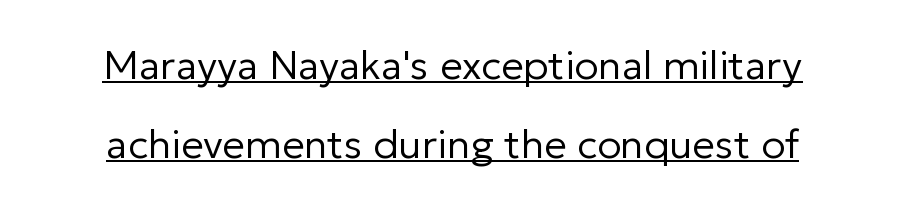
The typesetter has applied underlining to the passage shown. Is this a fixed-width face? No — the glyphs have proportional, varying widths. The vertical gap from one line to the next is large. Letterform terminals end flat and unadorned throughout the passage.
